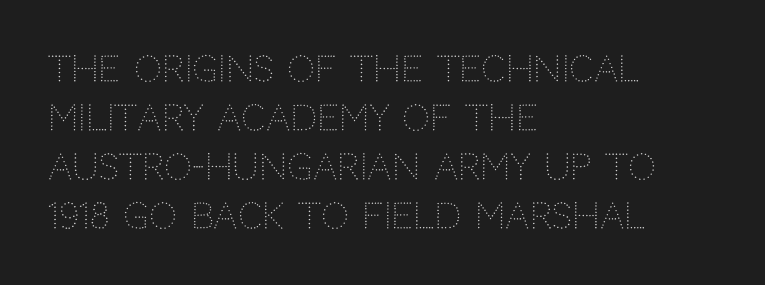
{"serif": "no", "italic": "no", "bold": "no", "weight": "light", "width": "normal", "stroke_contrast": "low", "x_height": "large", "monospaced": "no", "underline": "no", "align": "left", "line_spacing": "normal", "line_spacing_ratio": 1.4, "letter_spacing": "normal", "letter_spacing_em": 0.0, "glyph_px": 35}
